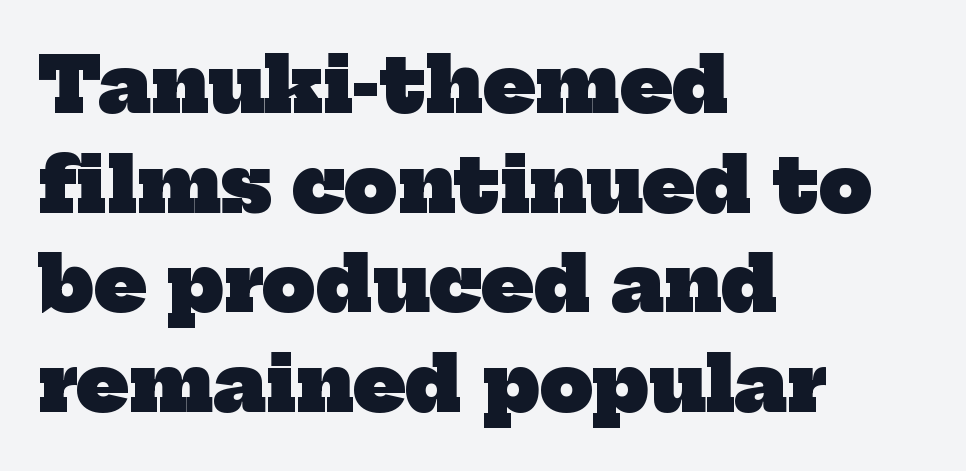
{"serif": "yes", "bold": "yes", "weight": "heavy", "width": "normal", "stroke_contrast": "low", "x_height": "medium", "monospaced": "no", "underline": "no", "align": "left", "line_spacing": "normal", "line_spacing_ratio": 1.33, "letter_spacing": "normal", "letter_spacing_em": 0.0, "glyph_px": 75}
